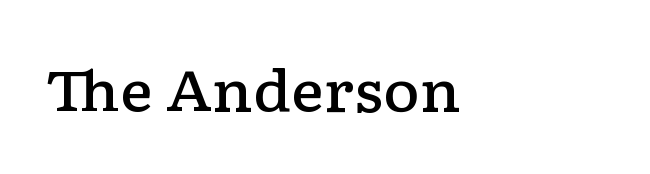
Style check: upright. The characters display serif detailing at their extremities. Horizontal alignment here is leftward, the default for most running prose. Each glyph is drawn with semibold strokes, heavier than normal yet not fully bold.
